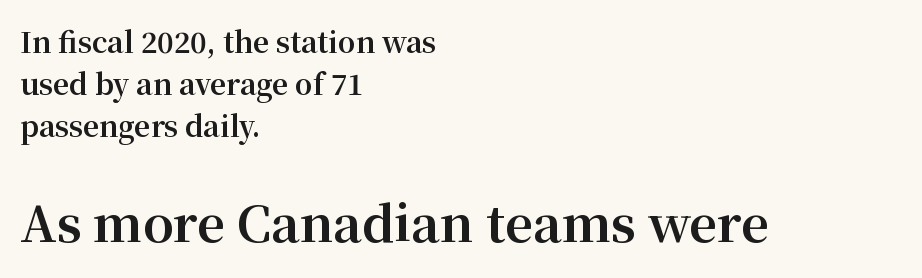
{"serif": "yes", "italic": "no", "bold": "yes", "weight": "bold", "width": "normal", "stroke_contrast": "medium", "x_height": "medium", "monospaced": "no", "underline": "no", "align": "left", "line_spacing": "normal", "line_spacing_ratio": 1.5, "letter_spacing": "normal", "letter_spacing_em": 0.0, "larger_block": "second", "size_ratio": 1.75, "glyph_px": 49}
